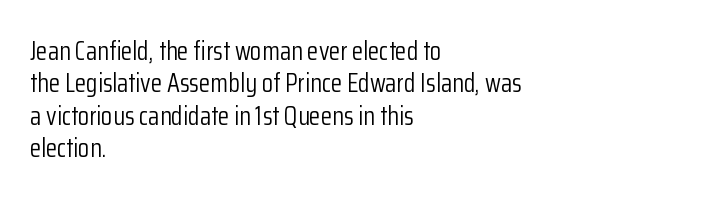
{"italic": "no", "bold": "no", "underline": "no", "align": "left", "line_spacing": "normal", "line_spacing_ratio": 1.25, "letter_spacing": "normal", "letter_spacing_em": 0.0, "glyph_px": 26}
